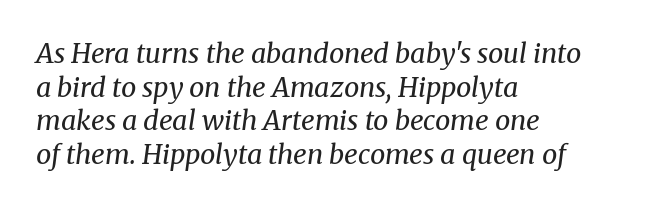
The image shows 27 px text type, italic (leaning right); set left-aligned, normal line spacing (1.25x), normal letter spacing, not underlined.
